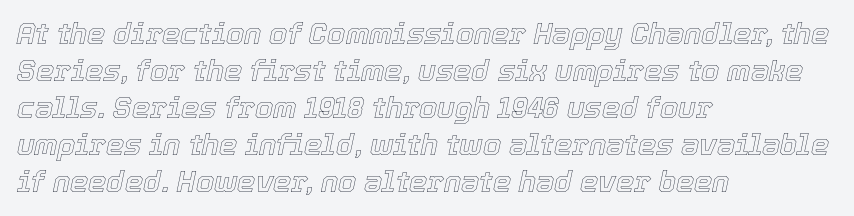
Q: Is the text italic (slanted)? A: Yes, it leans right by about 12 degrees.
Q: Is the text underlined? A: No.
Q: How is the paragraph aligned? A: Left-aligned.
Q: Is the spacing between letters normal or unusually wide? A: Normal.
Q: Is the spacing between lines tight, normal or loose? A: Normal.
Q: Width (condensed, normal, or wide)? A: Normal.
Q: x-height? A: Medium.
Q: Monospaced? A: No.
